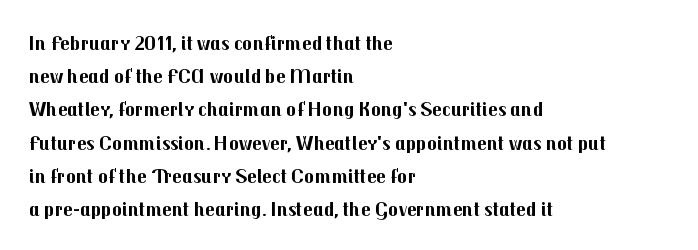
{"italic": "no", "bold": "yes", "underline": "no", "align": "left", "line_spacing": "normal", "line_spacing_ratio": 1.58, "letter_spacing": "normal", "letter_spacing_em": 0.0, "glyph_px": 21}
